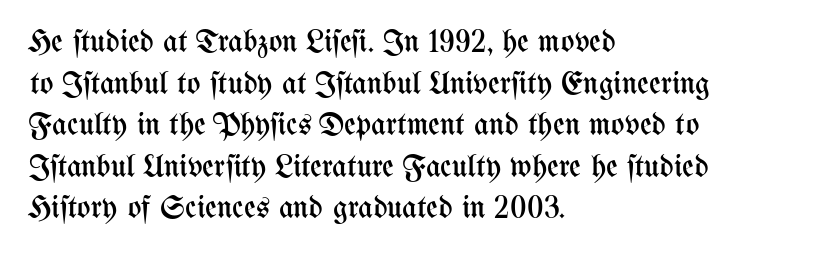
Q: Is the text bold? A: No.
Q: Is the text italic (slanted)? A: No, it is upright.
Q: Is the text underlined? A: No.
Q: How is the paragraph aligned? A: Left-aligned.
Q: Is the spacing between letters normal or unusually wide? A: Normal.
Q: Is the spacing between lines tight, normal or loose? A: Normal.
Q: Width (condensed, normal, or wide)? A: Condensed.
Q: Stroke contrast? A: Medium.
Q: x-height? A: Medium.
Q: Monospaced? A: No.
